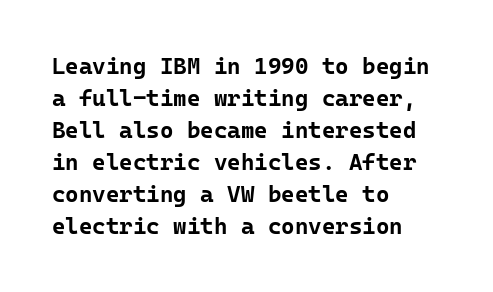
Q: Is the text bold? A: Yes.
Q: Is the text italic (slanted)? A: No, it is upright.
Q: Is the text underlined? A: No.
Q: How is the paragraph aligned? A: Left-aligned.
Q: Is the spacing between letters normal or unusually wide? A: Normal.
Q: Is the spacing between lines tight, normal or loose? A: Normal.
